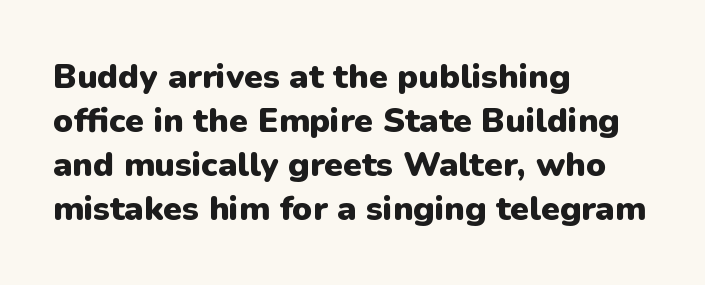
In terms of posture, this sample is upright. Clear beneath every line of the passage. A sans-serif font was chosen for this passage. Every row of glyphs begins at an identical x-position on the left.
